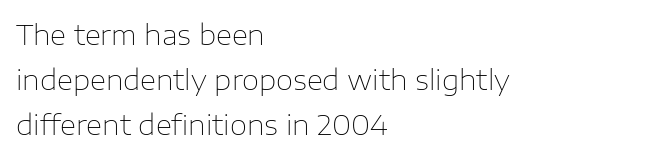
{"serif": "no", "italic": "no", "bold": "no", "weight": "thin", "width": "normal", "stroke_contrast": "low", "x_height": "medium", "monospaced": "no", "underline": "no", "align": "left", "line_spacing": "normal", "line_spacing_ratio": 1.6, "letter_spacing": "normal", "letter_spacing_em": 0.0, "glyph_px": 28}
